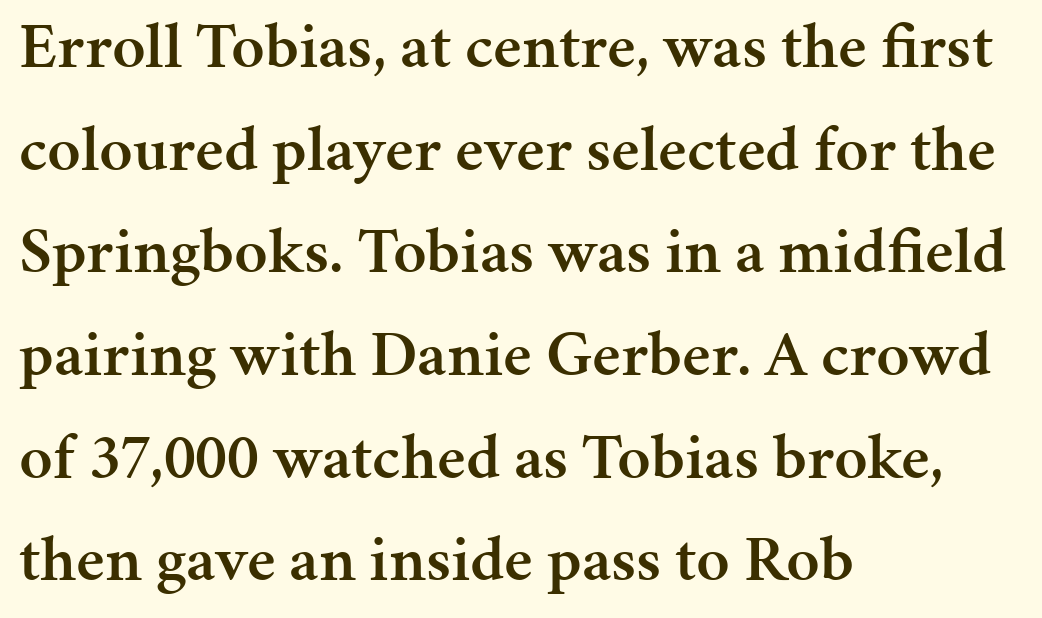
{"serif": "yes", "italic": "no", "bold": "semi", "weight": "semibold", "width": "normal", "stroke_contrast": "medium", "x_height": "medium", "monospaced": "no", "underline": "no", "align": "left", "line_spacing": "normal", "line_spacing_ratio": 1.58, "letter_spacing": "normal", "letter_spacing_em": 0.0, "glyph_px": 65}
